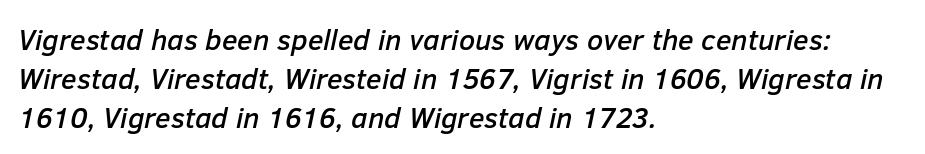
Q: Is the text italic (slanted)? A: Yes, it leans right by about 12 degrees.
Q: Is the text underlined? A: No.
Q: How is the paragraph aligned? A: Left-aligned.
Q: Is the spacing between letters normal or unusually wide? A: Normal.
Q: Is the spacing between lines tight, normal or loose? A: Normal.
Q: Width (condensed, normal, or wide)? A: Normal.
Q: Stroke contrast? A: Low.
Q: x-height? A: Medium.
Q: Monospaced? A: No.
